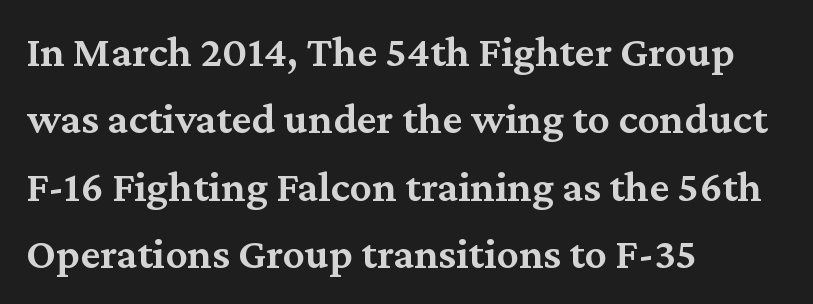
The image shows 44 px semibold serif type, upright; set left-aligned, normal line spacing (1.53x), normal letter spacing, not underlined; medium stroke contrast and a medium x-height.
